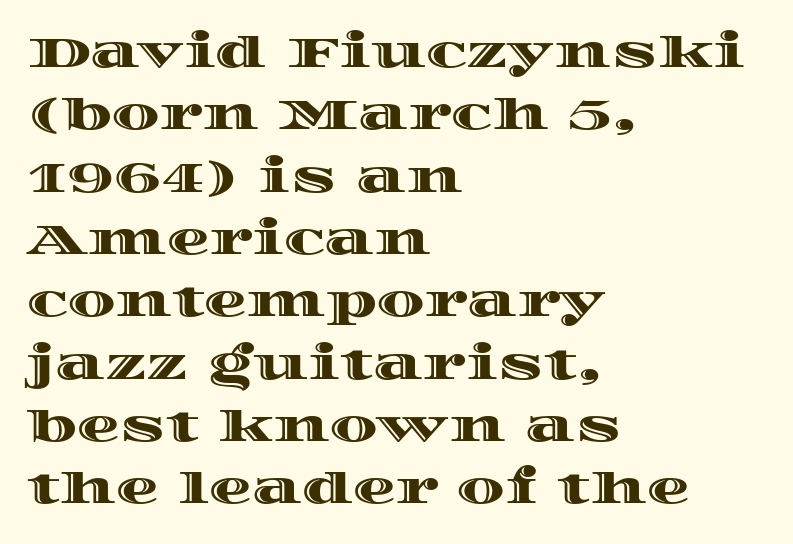
Q: Is the text italic (slanted)? A: No, it is upright.
Q: Is the text underlined? A: No.
Q: How is the paragraph aligned? A: Left-aligned.
Q: Is the spacing between letters normal or unusually wide? A: Normal.
Q: Is the spacing between lines tight, normal or loose? A: Normal.
Q: Width (condensed, normal, or wide)? A: Wide.
Q: x-height? A: Large.
Q: Monospaced? A: No.
